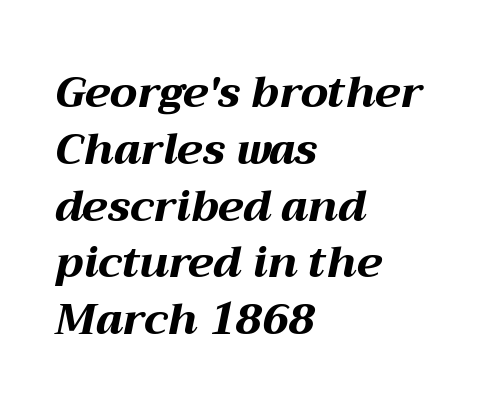
The image shows 43 px bold, wide type, italic (leaning right); set left-aligned, normal line spacing (1.32x), normal letter spacing, not underlined; medium stroke contrast and a medium x-height.
